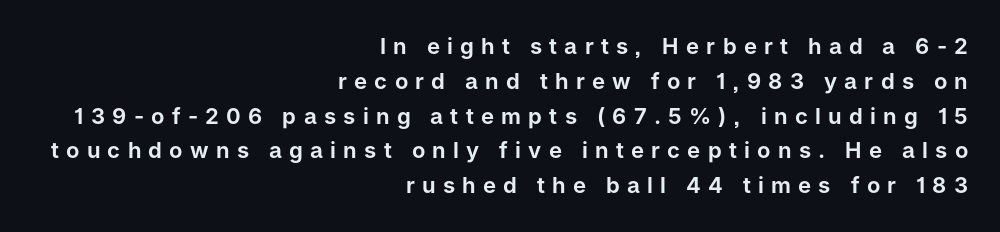
The lines in this sample share a right terminus and differ only in where they begin. Vertical strokes here are truly vertical. Anything drawn beneath the words? Only blank space. Line spacing here is normal. Letter spacing: wide.
